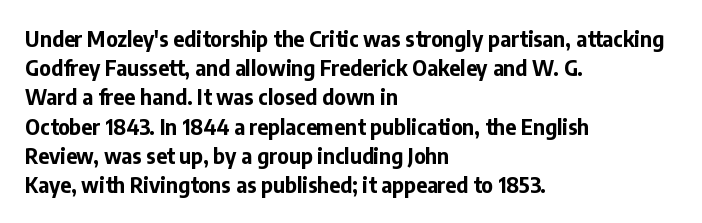
{"italic": "no", "bold": "yes", "underline": "no", "align": "left", "line_spacing": "normal", "line_spacing_ratio": 1.39, "letter_spacing": "normal", "letter_spacing_em": 0.0, "glyph_px": 21}
